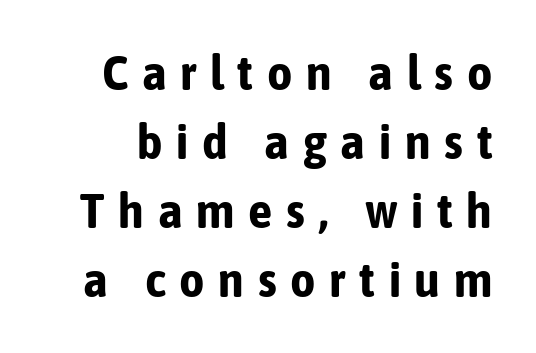
Substantial extra tracking has been applied to these lines. The lettering stays uniformly vertical, giving the passage a roman look. The rendering uses natural spacing where letterforms have individual widths. Serif or sans? Sans — the stroke terminals are bare.
